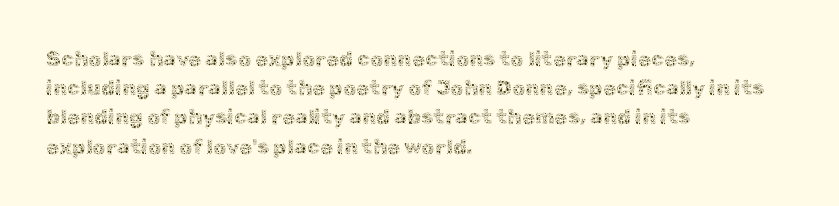
{"italic": "no", "bold": "no", "underline": "no", "align": "left", "line_spacing": "normal", "line_spacing_ratio": 1.39, "letter_spacing": "normal", "letter_spacing_em": 0.0, "glyph_px": 21}
